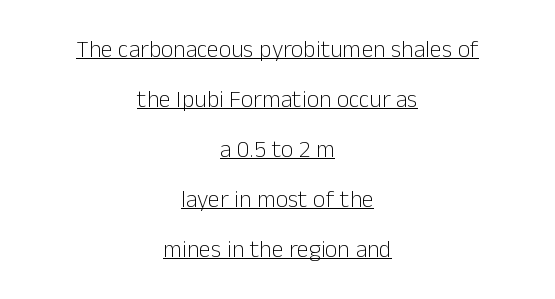
These lines stand farther apart than default settings would place them. The strokes are not fattened; the text isn't bold. A typesetter would call this zero additional tracking. Underline: present. This sample uses an upright cut, with every glyph sitting square on the baseline.
